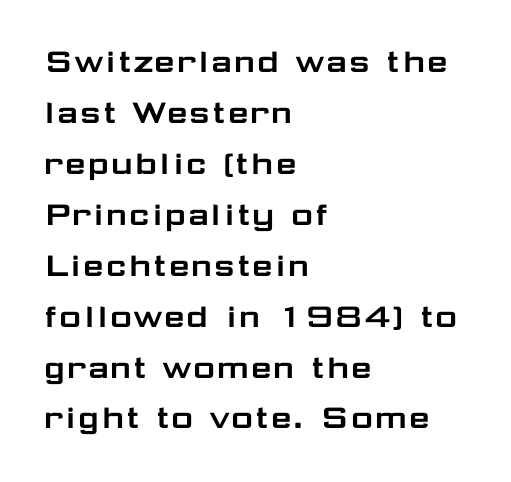
Q: Is the text italic (slanted)? A: No, it is upright.
Q: Is the typeface a serif or a sans-serif typeface? A: Sans-serif.
Q: Is the text underlined? A: No.
Q: How is the paragraph aligned? A: Left-aligned.
Q: Is the spacing between letters normal or unusually wide? A: Normal.
Q: Is the spacing between lines tight, normal or loose? A: Normal.
Q: Width (condensed, normal, or wide)? A: Wide.
Q: Stroke contrast? A: Low.
Q: x-height? A: Medium.
Q: Monospaced? A: No.
